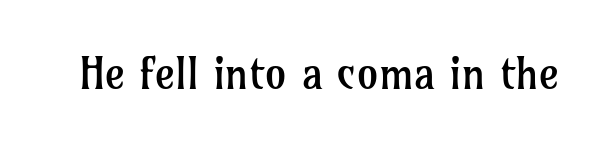
Unlike italic type, these characters show no tilt at all. Beneath every word, the page is bare. Proportional: the letters do not fall into vertical columns. The type family on display is of the serif kind. Stems and bowls with no extra thickness — not bold. Each word holds together tightly as a unit, with standard inter-letter gaps.
